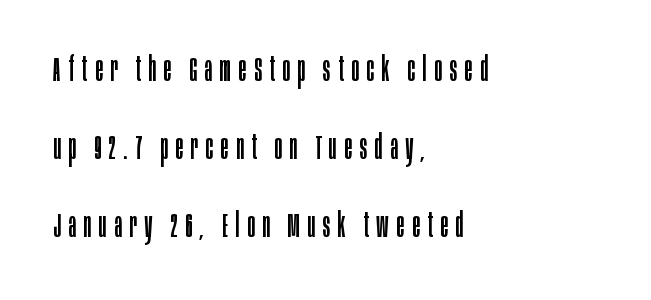
{"serif": "no", "italic": "no", "bold": "no", "weight": "regular", "width": "condensed", "stroke_contrast": "low", "x_height": "large", "monospaced": "no", "underline": "no", "align": "left", "line_spacing": "loose", "line_spacing_ratio": 2.23, "letter_spacing": "wide", "letter_spacing_em": 0.22, "glyph_px": 35}
